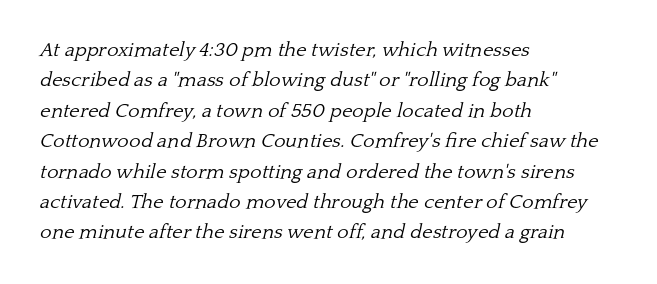
The face used here has a pronounced slope to its letters. Tracking here is standard; glyphs follow each other at the usual distance. Plain, unruled lines of type. The block of text has a typical density, with ordinary space between rows. The text block is weighted toward the left margin, trailing off unevenly rightward.
